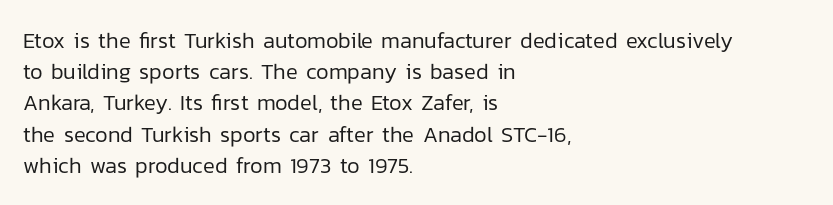
Q: Is the text bold? A: No.
Q: Is the text italic (slanted)? A: No, it is upright.
Q: Is the text underlined? A: No.
Q: How is the paragraph aligned? A: Left-aligned.
Q: Is the spacing between letters normal or unusually wide? A: Normal.
Q: Is the spacing between lines tight, normal or loose? A: Normal.
